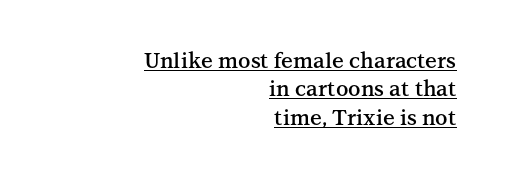
The image shows 21 px text type, upright; set right-aligned, normal line spacing (1.35x), normal letter spacing, underlined.
